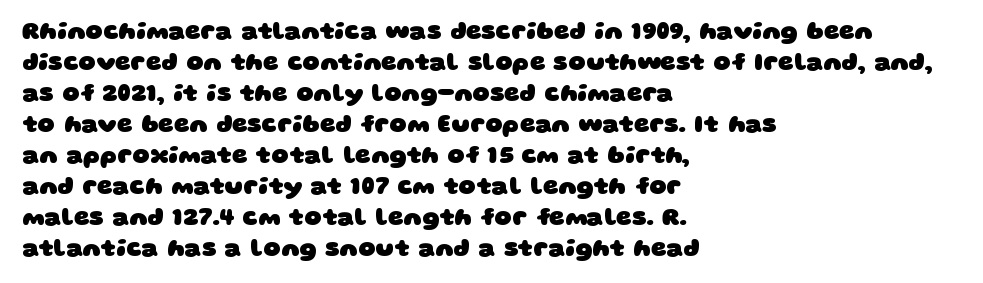
As a designer I'd log this as weight 700, bold. Short note: letters normally spaced. Leftover space on each line is placed entirely after the last word. The rendering uses a moderate line-height, typical for paragraphs. Unmarked baselines from the first word to the last.
